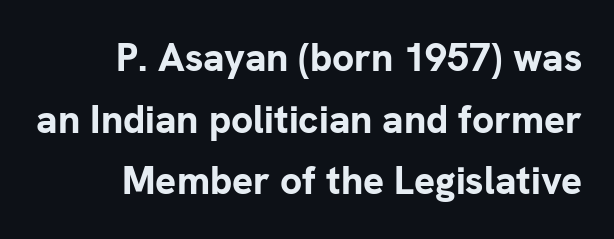
{"serif": "no", "italic": "no", "bold": "yes", "weight": "bold", "width": "normal", "stroke_contrast": "low", "x_height": "medium", "monospaced": "no", "underline": "no", "align": "right", "line_spacing": "normal", "line_spacing_ratio": 1.58, "letter_spacing": "normal", "letter_spacing_em": 0.0, "glyph_px": 39}
